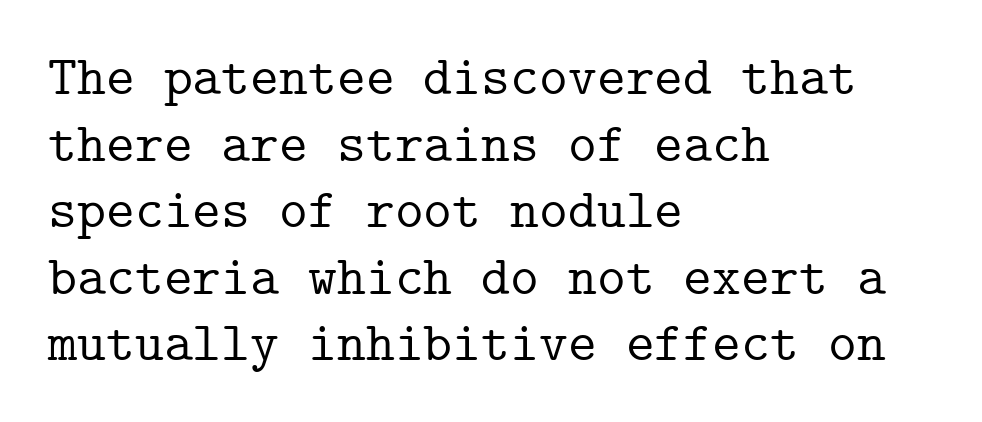
Q: Is the text italic (slanted)? A: No, it is upright.
Q: Is the typeface a serif or a sans-serif typeface? A: Serif.
Q: Is the text underlined? A: No.
Q: How is the paragraph aligned? A: Left-aligned.
Q: Is the spacing between letters normal or unusually wide? A: Normal.
Q: Width (condensed, normal, or wide)? A: Normal.
Q: Stroke contrast? A: Low.
Q: x-height? A: Medium.
Q: Monospaced? A: Yes.
